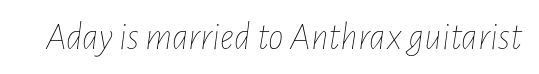
The rendering applies a slant to the glyphs. Underlining? Definitely not there. Letter spacing: default. Is this a fixed-width face? No — the glyphs have proportional, varying widths. Weight: not bold — regular or lighter.
